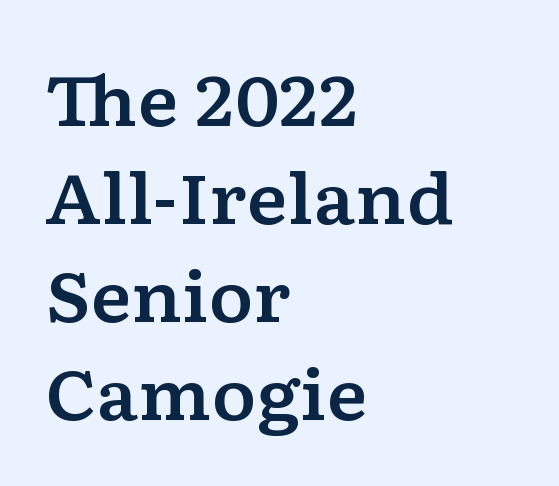
{"serif": "yes", "italic": "no", "width": "wide", "stroke_contrast": "low", "x_height": "medium", "monospaced": "no", "underline": "no", "align": "left", "line_spacing": "normal", "line_spacing_ratio": 1.44, "letter_spacing": "normal", "letter_spacing_em": 0.0, "glyph_px": 68}
